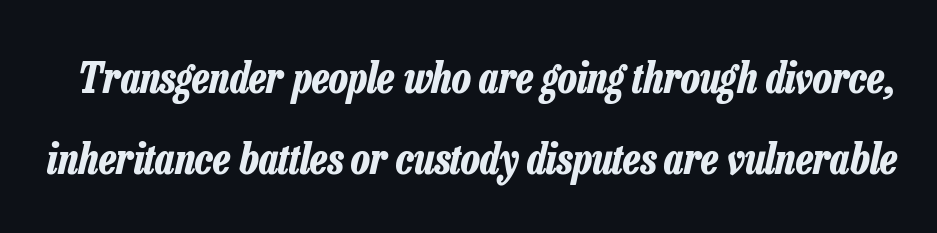
The image shows 42 px bold, condensed type, italic (leaning right); set loose line spacing (1.94x), normal letter spacing, not underlined; low stroke contrast and a medium x-height.
